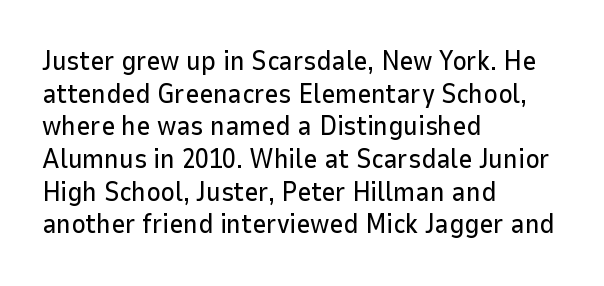
Words float on clear page, feet unadorned. Words appear dense and cohesive because spacing is normal. The lettering holds an erect, upright posture throughout. If you drew a ruler down the left edge, every line would touch it.
